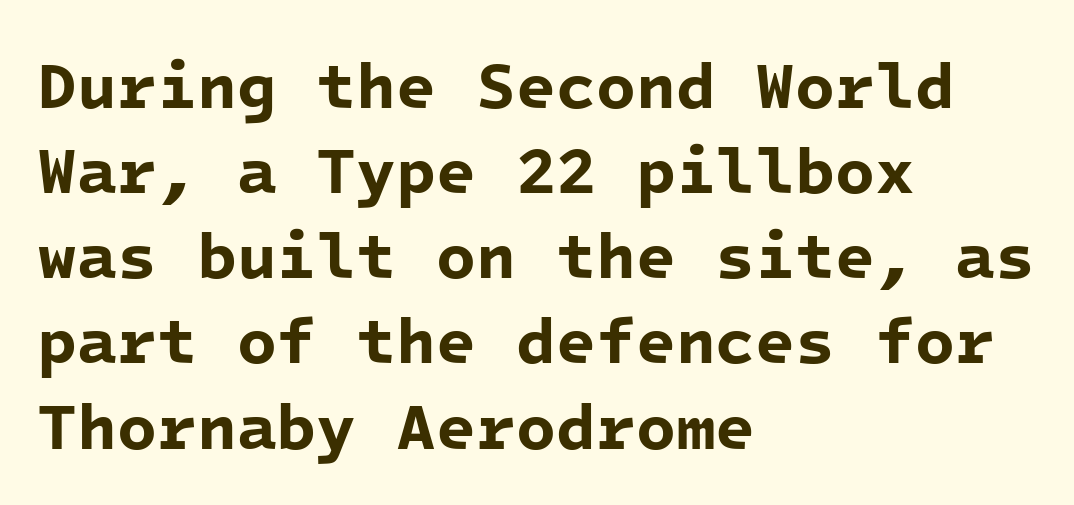
Q: Is the text bold? A: Yes.
Q: Is the typeface a serif or a sans-serif typeface? A: Sans-serif.
Q: Is the text underlined? A: No.
Q: How is the paragraph aligned? A: Left-aligned.
Q: Is the spacing between letters normal or unusually wide? A: Normal.
Q: Is the spacing between lines tight, normal or loose? A: Normal.
Q: Width (condensed, normal, or wide)? A: Normal.
Q: Stroke contrast? A: Low.
Q: x-height? A: Medium.
Q: Monospaced? A: Yes.
